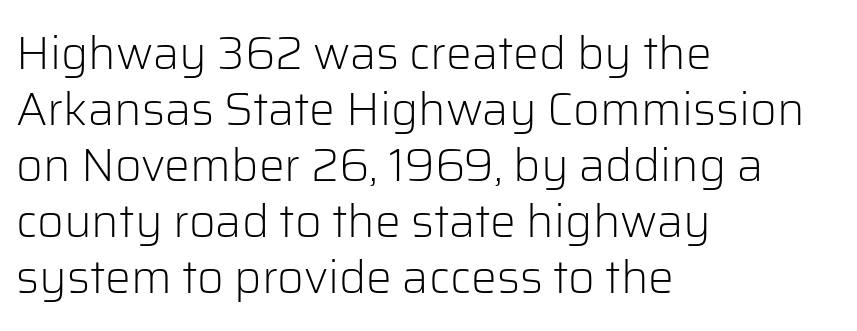
The image shows 46 px light sans-serif type, upright; set left-aligned, line spacing 1.22x, normal letter spacing, not underlined; low stroke contrast and a medium x-height.
